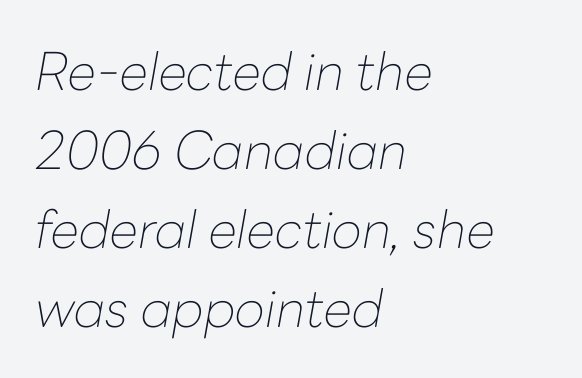
The area under the type is left untouched. Is the type slanted? Yes — the strokes lean at a clear angle. Proportional: the letters do not fall into vertical columns. Notice how the passage keeps a crisp vertical edge on the left only. The tracking reads as untouched default to a designer's eye.
